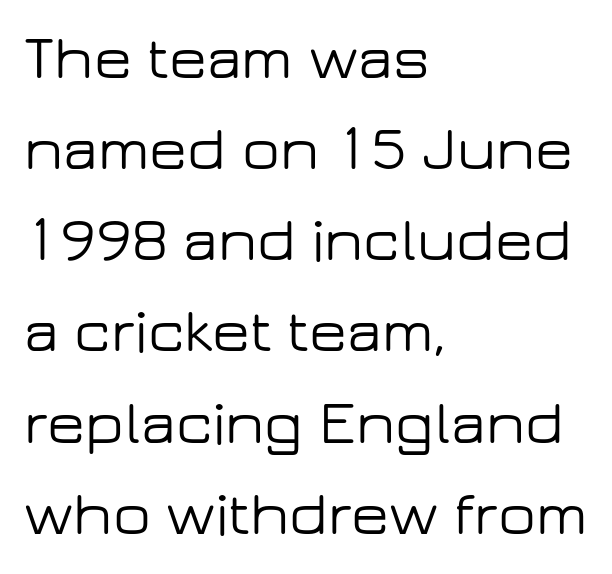
Q: Is the text italic (slanted)? A: No, it is upright.
Q: Is the typeface a serif or a sans-serif typeface? A: Sans-serif.
Q: Is the text underlined? A: No.
Q: How is the paragraph aligned? A: Left-aligned.
Q: Is the spacing between letters normal or unusually wide? A: Normal.
Q: Is the spacing between lines tight, normal or loose? A: Normal.
Q: Width (condensed, normal, or wide)? A: Wide.
Q: Stroke contrast? A: Low.
Q: x-height? A: Medium.
Q: Monospaced? A: No.
